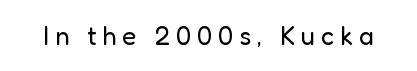
The glyphs are unaccompanied by any horizontal stroke below them. Nothing heavy about these letters — not bold at all. In terms of letterspacing, this is a distinctly airy, spread setting. You can tell it's not italic because the verticals are truly vertical.
